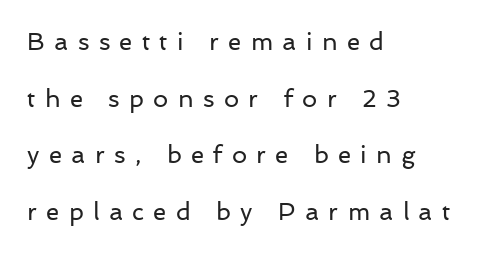
Stems and bowls with no extra thickness — not bold. How are the letters spaced? Widely, with obvious added tracking. The letters stand upright; this is a roman face. The compositor pushed each line to the left boundary.
